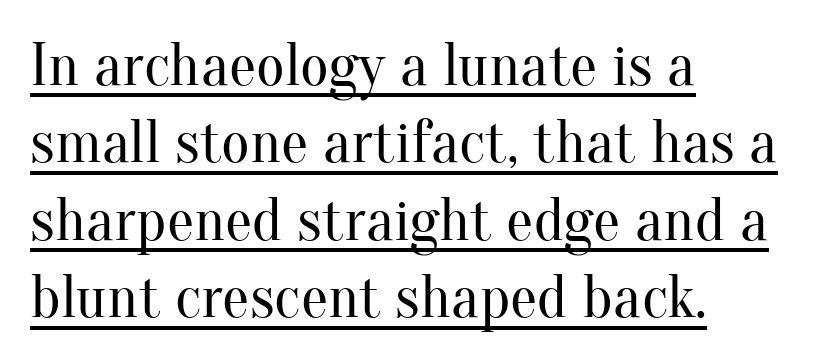
Q: Is the text bold? A: No.
Q: Is the text italic (slanted)? A: No, it is upright.
Q: Is the typeface a serif or a sans-serif typeface? A: Serif.
Q: Is the text underlined? A: Yes.
Q: How is the paragraph aligned? A: Left-aligned.
Q: Is the spacing between letters normal or unusually wide? A: Normal.
Q: Is the spacing between lines tight, normal or loose? A: Normal.
Q: Width (condensed, normal, or wide)? A: Normal.
Q: Stroke contrast? A: Medium.
Q: x-height? A: Small.
Q: Monospaced? A: No.
